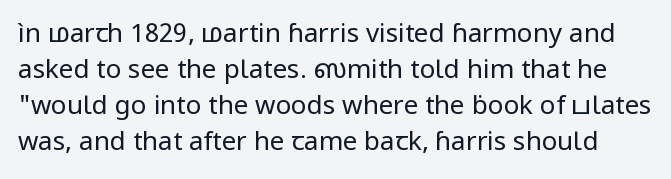
Summary of weight: not heavy and not bold. Just letters on the line, the space beneath them empty. Default kerning and tracking; the words read as compact shapes. Notice how descenders clear the ascenders below comfortably — that's standard leading. The typography opts for an upright posture over an oblique one.
